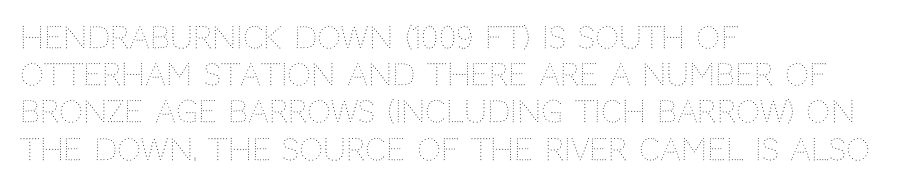
{"italic": "no", "bold": "no", "weight": "thin", "width": "normal", "stroke_contrast": "medium", "x_height": "large", "monospaced": "no", "underline": "no", "align": "left", "line_spacing_ratio": 1.24, "letter_spacing": "normal", "letter_spacing_em": 0.0, "glyph_px": 30}
